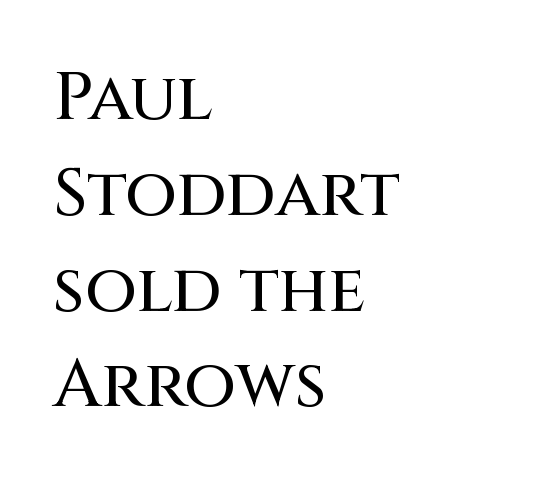
Check the space under the baseline: it is left empty. Does extra space separate the letters? No, they use regular spacing. These lines are rendered in a variable-pitch font. Summary of vertical rhythm: regular, with standard interline spacing. Look at the bottom of the vertical strokes: they stop flat, with no serifs.
